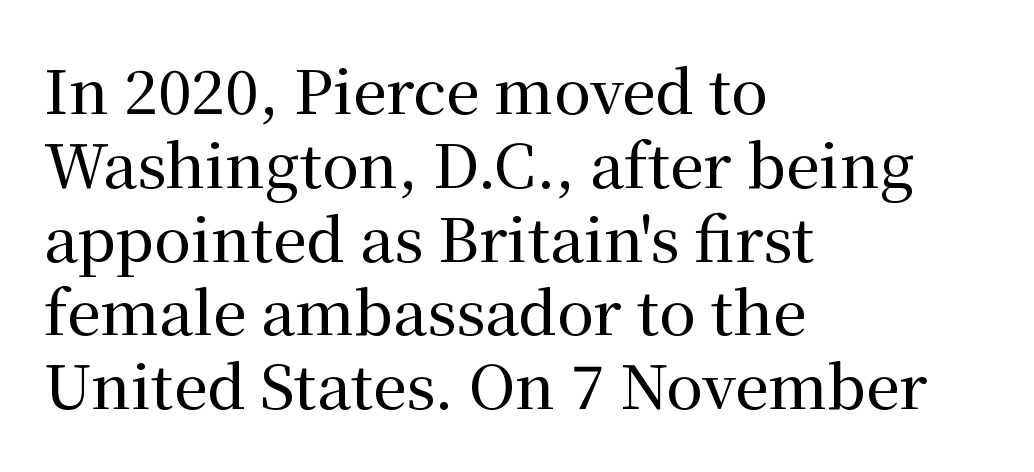
The image shows 60 px serif type, upright; set left-aligned, line spacing 1.23x, normal letter spacing, not underlined; medium stroke contrast and a medium x-height.
